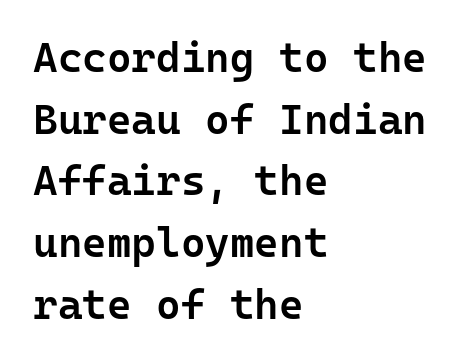
The image shows 42 px semibold sans-serif type, upright, monospaced; set left-aligned, normal line spacing (1.47x), normal letter spacing, not underlined; low stroke contrast and a medium x-height.
